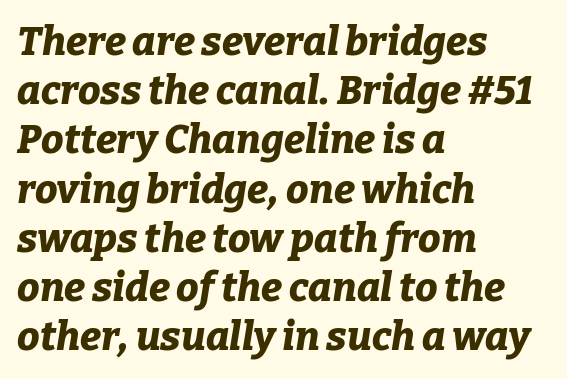
{"italic": "yes", "lean": "right", "slant_degrees": 9, "bold": "yes", "weight": "bold", "width": "normal", "stroke_contrast": "low", "x_height": "medium", "monospaced": "no", "underline": "no", "align": "left", "line_spacing_ratio": 1.23, "letter_spacing": "normal", "letter_spacing_em": 0.0, "glyph_px": 40}
